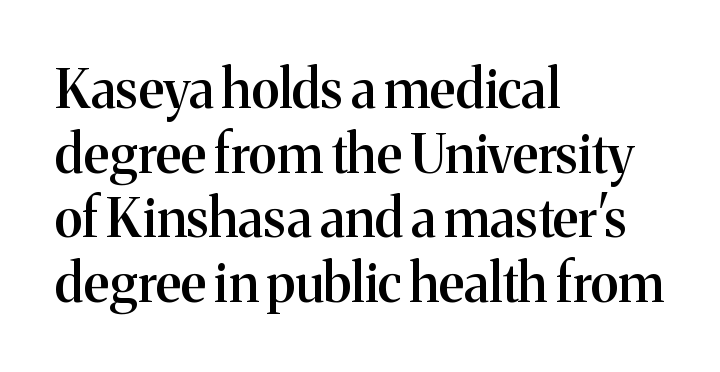
Q: Is the text bold? A: Semi-bold.
Q: Is the text italic (slanted)? A: No, it is upright.
Q: Is the typeface a serif or a sans-serif typeface? A: Serif.
Q: Is the text underlined? A: No.
Q: How is the paragraph aligned? A: Left-aligned.
Q: Is the spacing between letters normal or unusually wide? A: Normal.
Q: Width (condensed, normal, or wide)? A: Normal.
Q: Stroke contrast? A: Medium.
Q: x-height? A: Medium.
Q: Monospaced? A: No.
